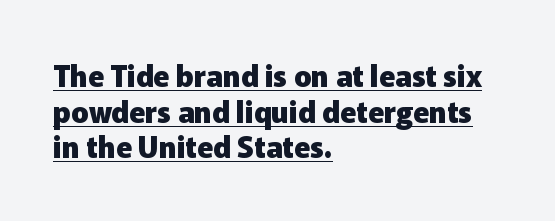
The image shows 29 px heavy sans-serif type, upright; set left-aligned, line spacing 1.23x, normal letter spacing, underlined; low stroke contrast and a medium x-height.
